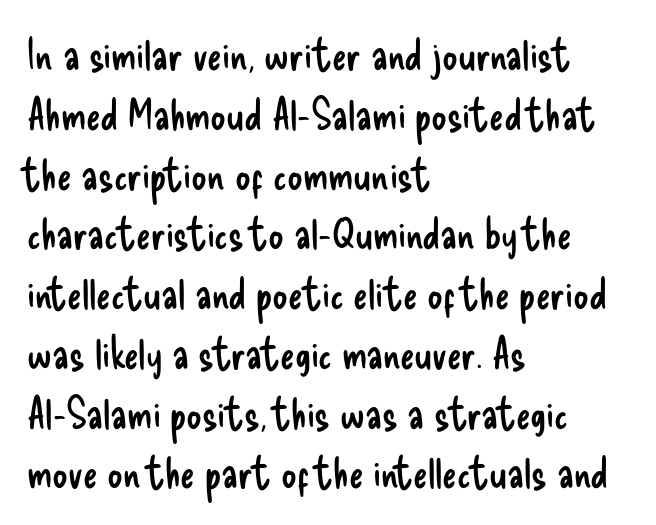
Q: Is the text bold? A: No.
Q: Is the text italic (slanted)? A: No, it is upright.
Q: Is the typeface a serif or a sans-serif typeface? A: Sans-serif.
Q: Is the text underlined? A: No.
Q: How is the paragraph aligned? A: Left-aligned.
Q: Is the spacing between letters normal or unusually wide? A: Normal.
Q: Is the spacing between lines tight, normal or loose? A: Normal.
Q: Width (condensed, normal, or wide)? A: Condensed.
Q: Stroke contrast? A: Low.
Q: x-height? A: Small.
Q: Monospaced? A: No.
